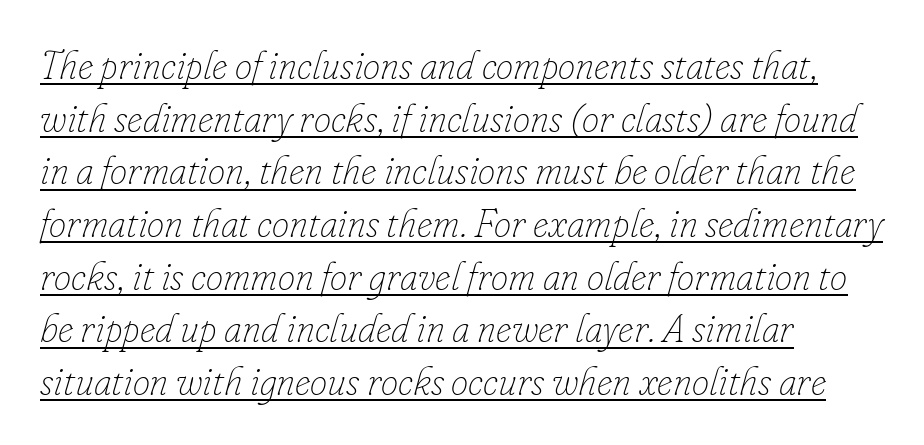
Q: Is the text bold? A: No.
Q: Is the text italic (slanted)? A: Yes, it leans right by about 16 degrees.
Q: Is the text underlined? A: Yes.
Q: How is the paragraph aligned? A: Left-aligned.
Q: Is the spacing between letters normal or unusually wide? A: Normal.
Q: Is the spacing between lines tight, normal or loose? A: Normal.
Q: Width (condensed, normal, or wide)? A: Normal.
Q: Stroke contrast? A: Low.
Q: x-height? A: Small.
Q: Monospaced? A: No.
